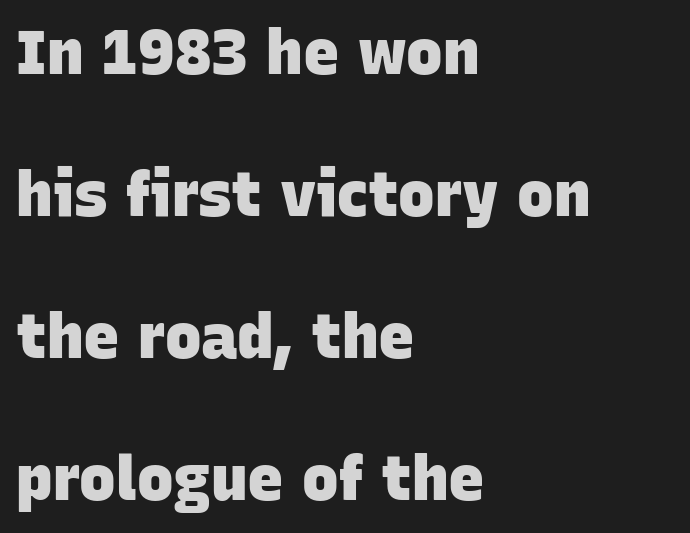
Q: Is the text bold? A: Yes.
Q: Is the typeface a serif or a sans-serif typeface? A: Sans-serif.
Q: Is the text underlined? A: No.
Q: How is the paragraph aligned? A: Left-aligned.
Q: Is the spacing between letters normal or unusually wide? A: Normal.
Q: Is the spacing between lines tight, normal or loose? A: Loose.
Q: Width (condensed, normal, or wide)? A: Normal.
Q: Stroke contrast? A: Low.
Q: x-height? A: Large.
Q: Monospaced? A: No.
